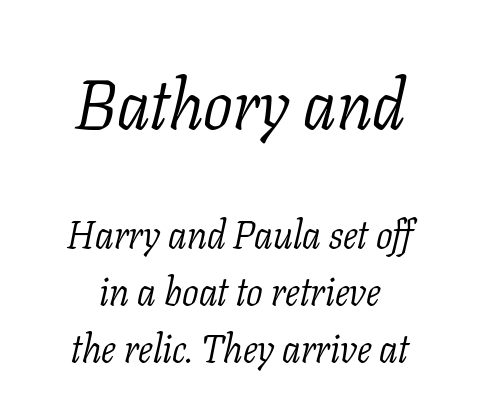
The image shows 69 px light serif type, italic (leaning right); set centered, normal line spacing (1.46x), normal letter spacing, not underlined; the first (top) block is 1.77x larger; low stroke contrast and a medium x-height.
